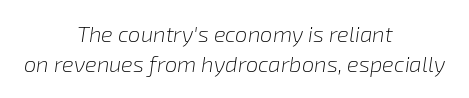
{"italic": "yes", "lean": "right", "slant_degrees": 8, "bold": "no", "underline": "no", "align": "center", "line_spacing": "normal", "line_spacing_ratio": 1.38, "letter_spacing": "normal", "letter_spacing_em": 0.0, "glyph_px": 22}
